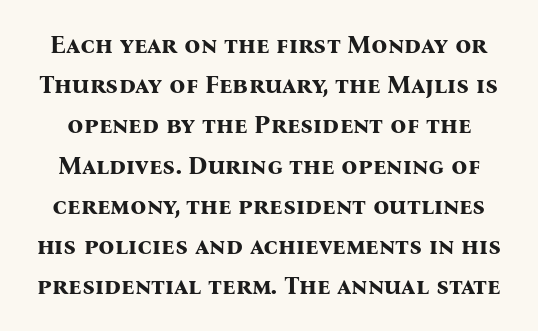
Q: Is the text bold? A: Yes.
Q: Is the text italic (slanted)? A: No, it is upright.
Q: Is the text underlined? A: No.
Q: Is the spacing between letters normal or unusually wide? A: Normal.
Q: Is the spacing between lines tight, normal or loose? A: Normal.
